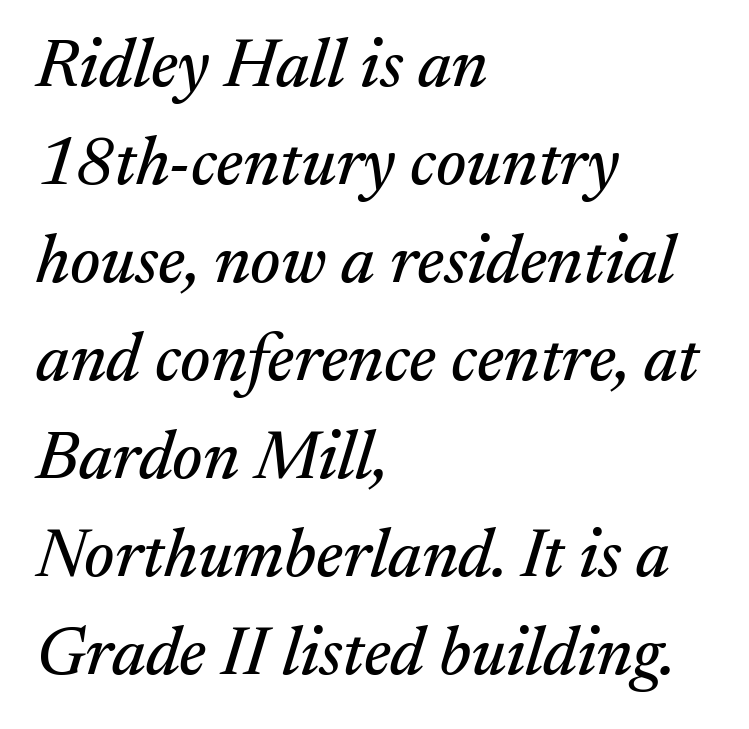
{"serif": "yes", "italic": "yes", "lean": "right", "slant_degrees": 17, "width": "normal", "stroke_contrast": "medium", "x_height": "medium", "monospaced": "no", "underline": "no", "align": "left", "line_spacing": "normal", "line_spacing_ratio": 1.44, "letter_spacing": "normal", "letter_spacing_em": 0.0, "glyph_px": 68}
